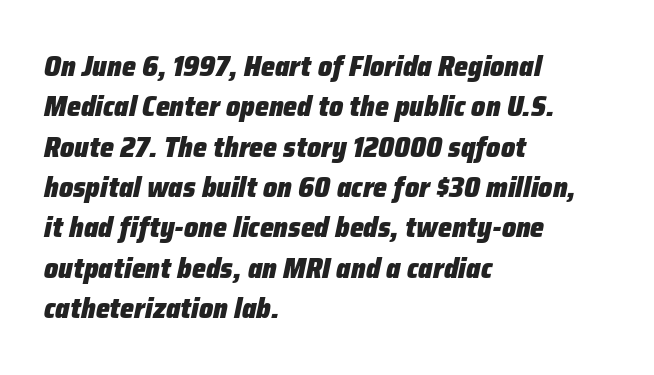
Q: Is the text bold? A: Yes.
Q: Is the text italic (slanted)? A: Yes, it leans right by about 12 degrees.
Q: Is the text underlined? A: No.
Q: How is the paragraph aligned? A: Left-aligned.
Q: Is the spacing between letters normal or unusually wide? A: Normal.
Q: Is the spacing between lines tight, normal or loose? A: Normal.
Q: Width (condensed, normal, or wide)? A: Normal.
Q: Stroke contrast? A: Low.
Q: x-height? A: Medium.
Q: Monospaced? A: No.
